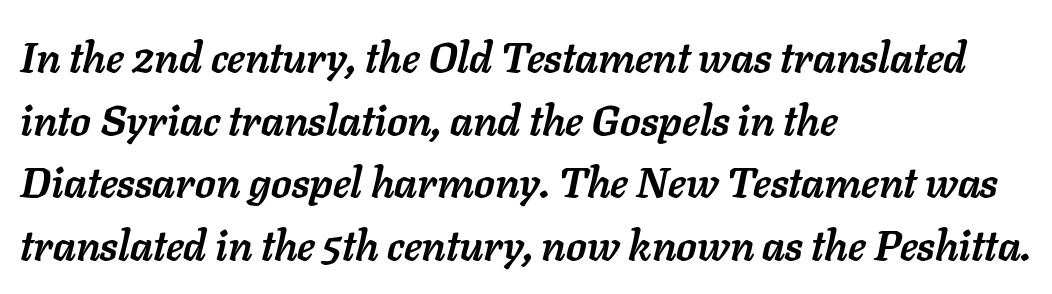
Looking at the ascenders, they clearly lean. Looks like regular typesetting: each glyph gets only the width it needs. Has an underline been added? It has not. Weight: bold. Regarding leading, the lines here are spaced in the standard way. Nobody touched the tracking dial on this one.
